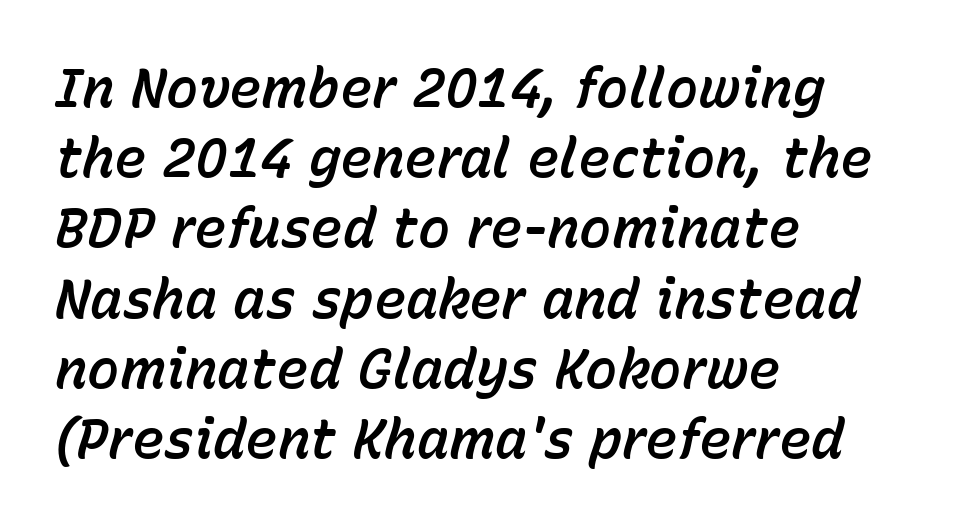
The image shows 54 px text type, italic (leaning right); set left-aligned, normal line spacing (1.3x), normal letter spacing, not underlined; low stroke contrast and a medium x-height.
